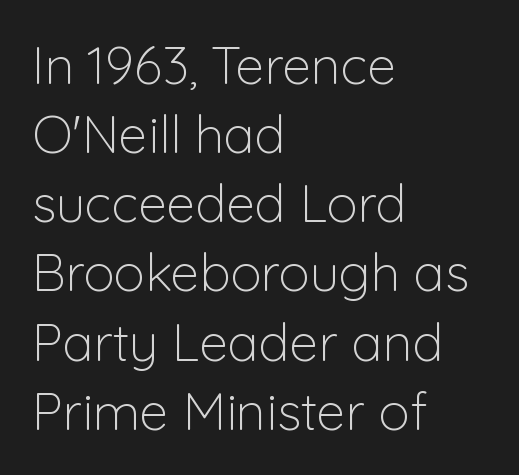
Q: Is the text bold? A: No.
Q: Is the text italic (slanted)? A: No, it is upright.
Q: Is the typeface a serif or a sans-serif typeface? A: Sans-serif.
Q: Is the text underlined? A: No.
Q: How is the paragraph aligned? A: Left-aligned.
Q: Is the spacing between letters normal or unusually wide? A: Normal.
Q: Is the spacing between lines tight, normal or loose? A: Normal.
Q: Width (condensed, normal, or wide)? A: Normal.
Q: Stroke contrast? A: Low.
Q: x-height? A: Medium.
Q: Monospaced? A: No.
